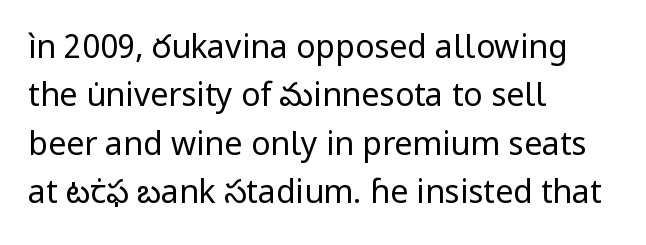
Q: Is the text bold? A: No.
Q: Is the text italic (slanted)? A: No, it is upright.
Q: Is the typeface a serif or a sans-serif typeface? A: Sans-serif.
Q: Is the text underlined? A: No.
Q: How is the paragraph aligned? A: Left-aligned.
Q: Is the spacing between letters normal or unusually wide? A: Normal.
Q: Is the spacing between lines tight, normal or loose? A: Normal.
Q: Width (condensed, normal, or wide)? A: Normal.
Q: Stroke contrast? A: Low.
Q: x-height? A: Medium.
Q: Monospaced? A: No.
